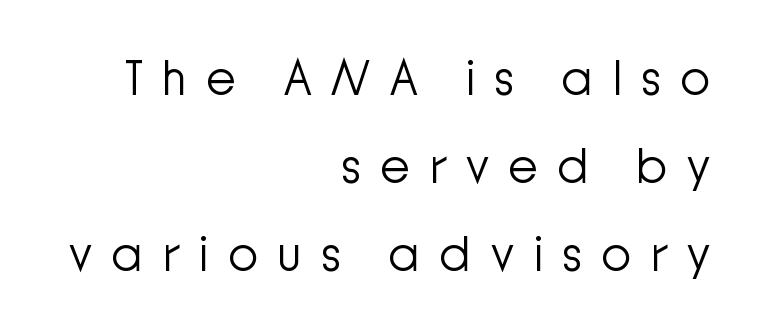
The image shows 50 px light sans-serif type, upright; set right-aligned, line spacing 1.76x, unusually wide letter spacing (+0.36 em), not underlined; low stroke contrast and a medium x-height.
